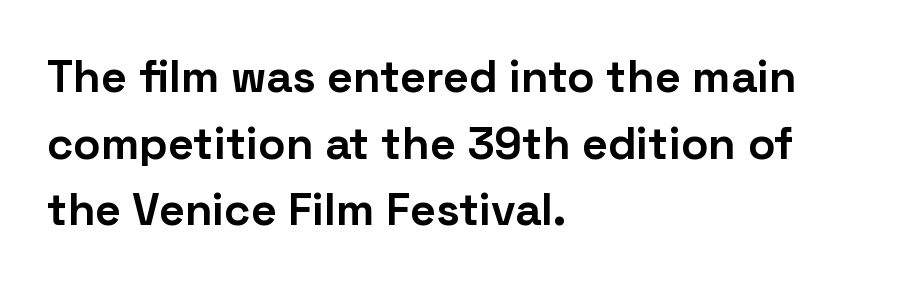
Words appear dense and cohesive because spacing is normal. I'd describe the lettering as bold — thick and assertive. Every stem runs plumb, perpendicular to the baseline. Layout note: lines flush left.
